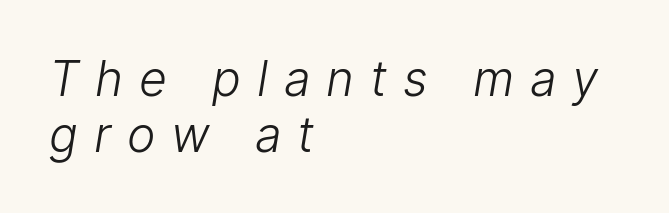
The image shows 48 px light sans-serif type; set left-aligned, line spacing 1.16x, unusually wide letter spacing (+0.33 em), not underlined; low stroke contrast and a medium x-height.
